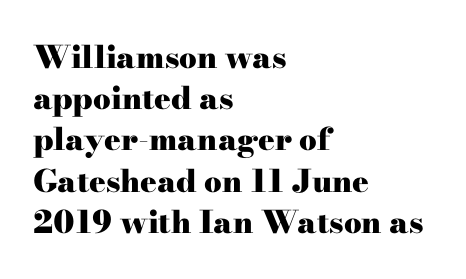
Q: Is the text bold? A: Yes.
Q: Is the text italic (slanted)? A: No, it is upright.
Q: Is the typeface a serif or a sans-serif typeface? A: Serif.
Q: Is the text underlined? A: No.
Q: How is the paragraph aligned? A: Left-aligned.
Q: Is the spacing between letters normal or unusually wide? A: Normal.
Q: Is the spacing between lines tight, normal or loose? A: Normal.
Q: Width (condensed, normal, or wide)? A: Wide.
Q: Stroke contrast? A: High.
Q: x-height? A: Small.
Q: Monospaced? A: No.
